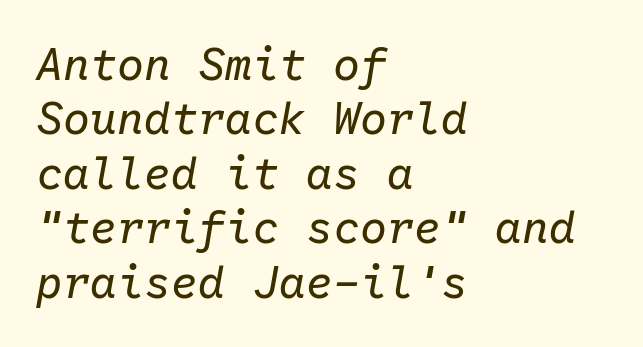
Q: Is the text bold? A: No.
Q: Is the text italic (slanted)? A: Yes, it leans right by about 10 degrees.
Q: Is the text underlined? A: No.
Q: How is the paragraph aligned? A: Left-aligned.
Q: Is the spacing between letters normal or unusually wide? A: Normal.
Q: Width (condensed, normal, or wide)? A: Normal.
Q: Stroke contrast? A: Low.
Q: x-height? A: Medium.
Q: Monospaced? A: Yes.
